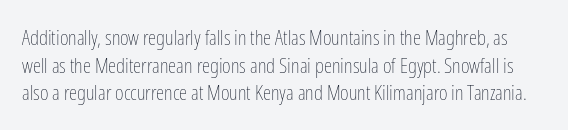
Here the glyphs are tracked normally, forming tight word shapes. This block has exactly the height ordinary leading produces. Tall strokes in this sample are plumb rather than angled. The glyphs are unaccompanied by any horizontal stroke below them. Vertical stems look standard width or narrower in stroke.
